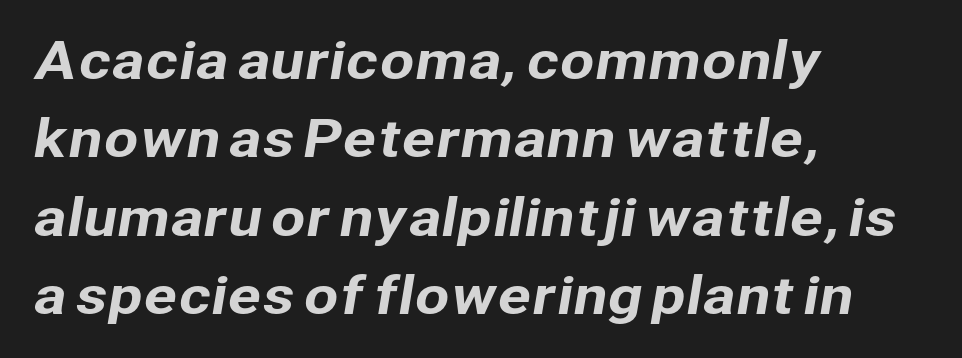
Q: Is the typeface a serif or a sans-serif typeface? A: Sans-serif.
Q: Is the text underlined? A: No.
Q: How is the paragraph aligned? A: Left-aligned.
Q: Is the spacing between letters normal or unusually wide? A: Normal.
Q: Is the spacing between lines tight, normal or loose? A: Normal.
Q: Width (condensed, normal, or wide)? A: Normal.
Q: Stroke contrast? A: Low.
Q: x-height? A: Medium.
Q: Monospaced? A: No.
